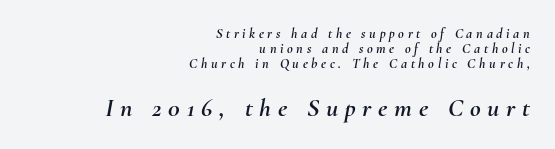
{"italic": "yes", "lean": "right", "slant_degrees": 10, "underline": "no", "align": "right", "line_spacing": "tight", "line_spacing_ratio": 1.07, "letter_spacing": "wide", "letter_spacing_em": 0.26, "larger_block": "second", "size_ratio": 1.86, "glyph_px": 26}
